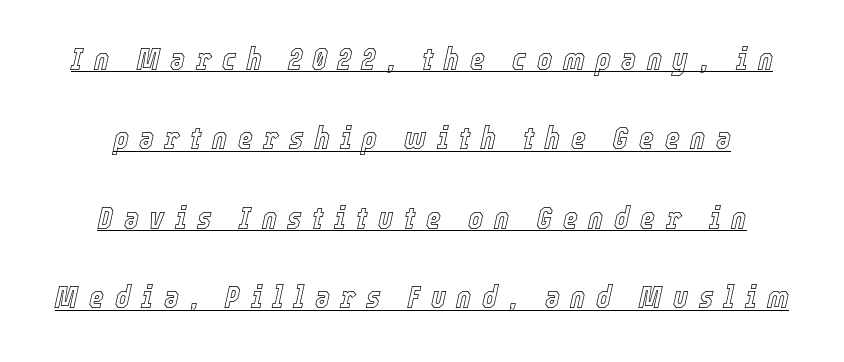
The image shows 32 px condensed type, italic (leaning right); set loose line spacing (2.48x), unusually wide letter spacing (+0.33 em), underlined; a medium x-height.
